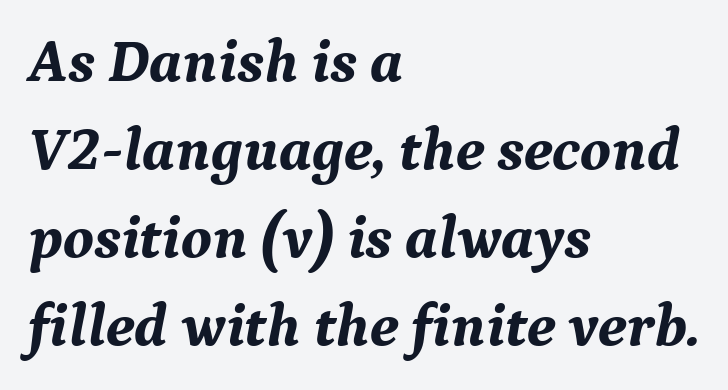
Q: Is the text bold? A: Yes.
Q: Is the text italic (slanted)? A: Yes, it leans right by about 9 degrees.
Q: Is the typeface a serif or a sans-serif typeface? A: Serif.
Q: Is the text underlined? A: No.
Q: How is the paragraph aligned? A: Left-aligned.
Q: Is the spacing between letters normal or unusually wide? A: Normal.
Q: Is the spacing between lines tight, normal or loose? A: Normal.
Q: Width (condensed, normal, or wide)? A: Normal.
Q: Stroke contrast? A: Medium.
Q: x-height? A: Medium.
Q: Monospaced? A: No.
